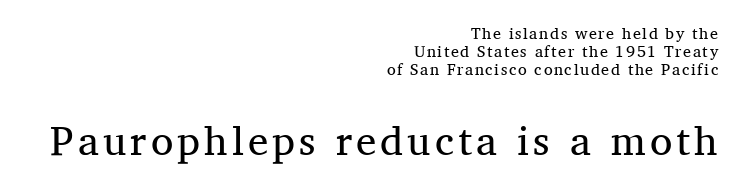
Block two is the big one; block one sits smaller above it. Weight: not bold — regular or lighter. Very little white space separates one row of letters from the next. The lettering holds an erect, upright posture throughout. Regarding serifs, this sample has them. The zone under the glyphs is completely vacant.
